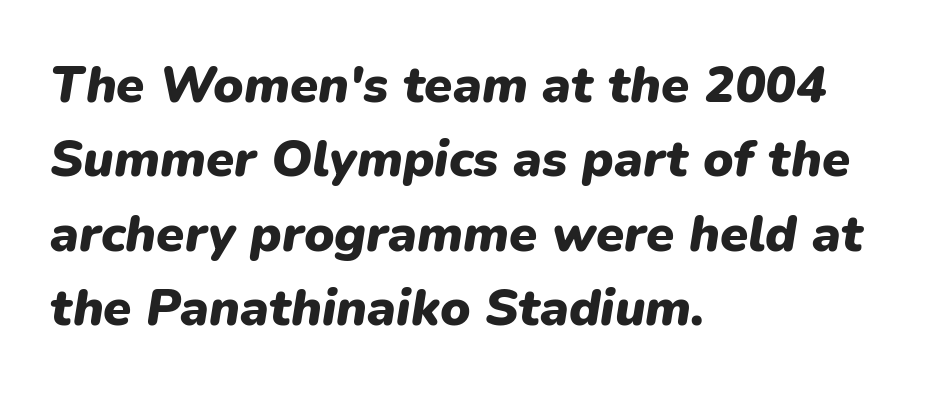
The block of text has a typical density, with ordinary space between rows. Each letter keeps its own natural width here, so spacing adapts to shape. The zone under the glyphs is completely vacant. This rendering leaves character spacing at its baseline value. Which margin do the lines hug? The left one — the right edge is uneven.
